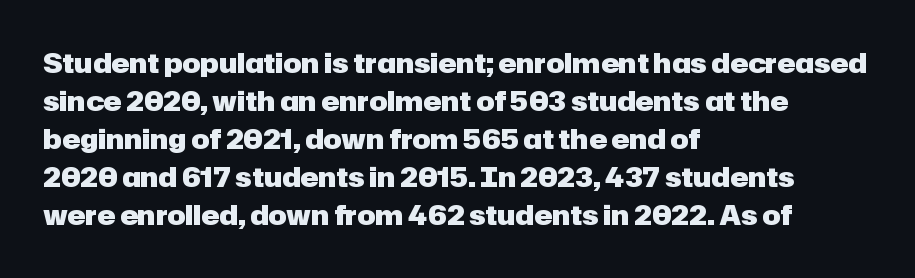
The image shows 27 px bold type, upright; set left-aligned, normal line spacing (1.41x), normal letter spacing, not underlined.
